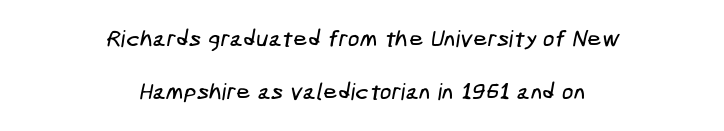
{"underline": "no", "align": "center", "line_spacing": "loose", "line_spacing_ratio": 2.3, "letter_spacing": "normal", "letter_spacing_em": 0.0, "glyph_px": 23}
